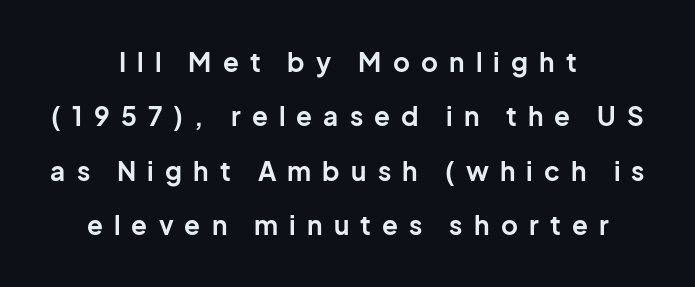
The image shows 26 px bold type, upright; set centered, loose line spacing (2.09x), unusually wide letter spacing (+0.43 em), not underlined.
